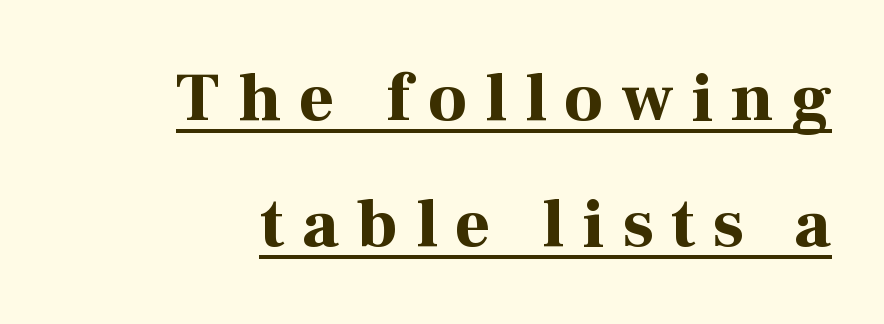
Q: Is the text bold? A: Yes.
Q: Is the text italic (slanted)? A: No, it is upright.
Q: Is the typeface a serif or a sans-serif typeface? A: Serif.
Q: Is the text underlined? A: Yes.
Q: How is the paragraph aligned? A: Right-aligned.
Q: Is the spacing between letters normal or unusually wide? A: Unusually wide.
Q: Width (condensed, normal, or wide)? A: Normal.
Q: Stroke contrast? A: High.
Q: x-height? A: Medium.
Q: Monospaced? A: No.
